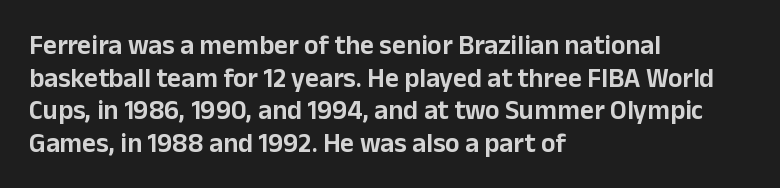
{"italic": "no", "underline": "no", "align": "left", "line_spacing_ratio": 1.21, "letter_spacing": "normal", "letter_spacing_em": 0.0, "glyph_px": 27}
